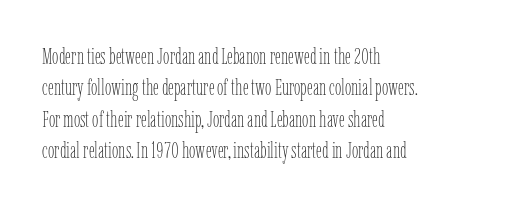
The image shows 23 px text type, upright; set left-aligned, normal line spacing (1.36x), normal letter spacing, not underlined.
